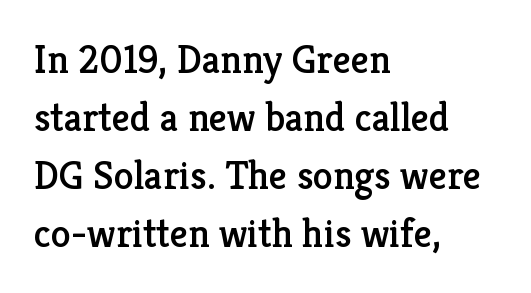
The image shows 40 px serif type, upright; set left-aligned, normal line spacing (1.45x), normal letter spacing, not underlined; low stroke contrast and a medium x-height.
